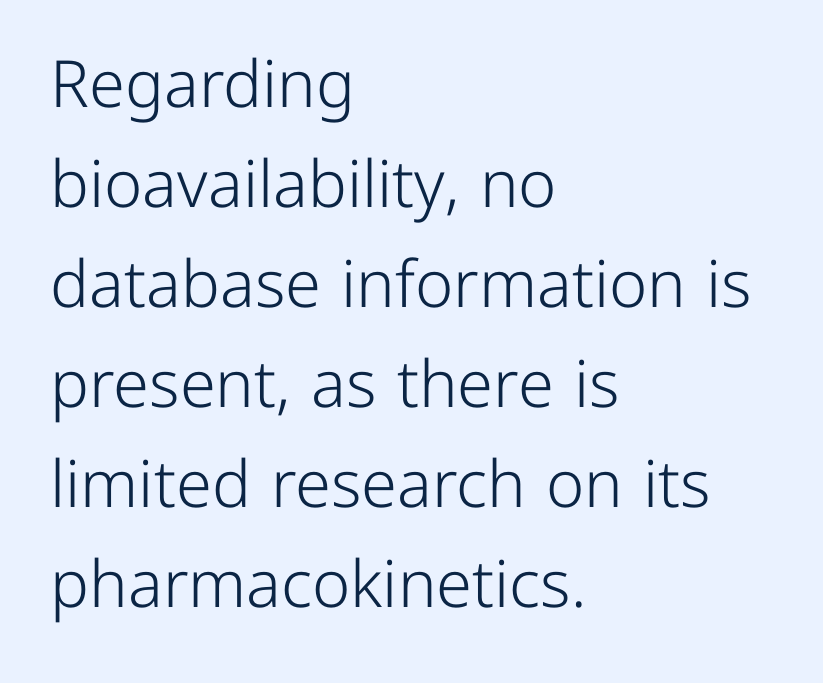
Only glyphs here, with clear space below each row. Compared with typical body copy, the letter spacing here is the same. When letters stand straight like this, we call the style roman or upright. One glance says typical: line gaps are just what's usual.
